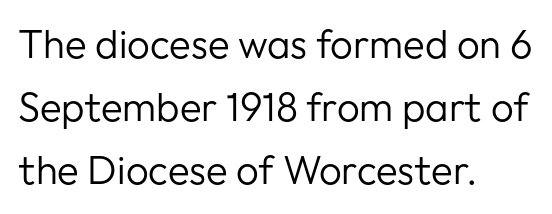
{"serif": "no", "italic": "no", "bold": "no", "weight": "regular", "width": "normal", "stroke_contrast": "low", "x_height": "medium", "monospaced": "no", "underline": "no", "align": "left", "line_spacing": "normal", "line_spacing_ratio": 1.58, "letter_spacing": "normal", "letter_spacing_em": 0.0, "glyph_px": 40}
